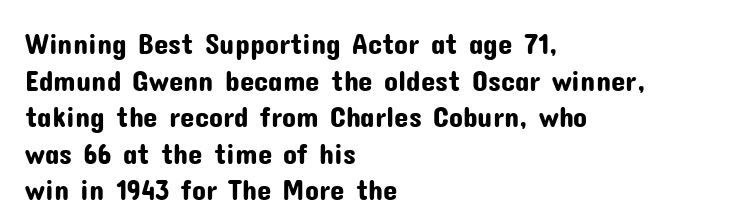
{"serif": "no", "italic": "no", "width": "normal", "stroke_contrast": "low", "x_height": "medium", "monospaced": "no", "underline": "no", "align": "left", "line_spacing": "normal", "line_spacing_ratio": 1.26, "letter_spacing": "normal", "letter_spacing_em": 0.0, "glyph_px": 29}
